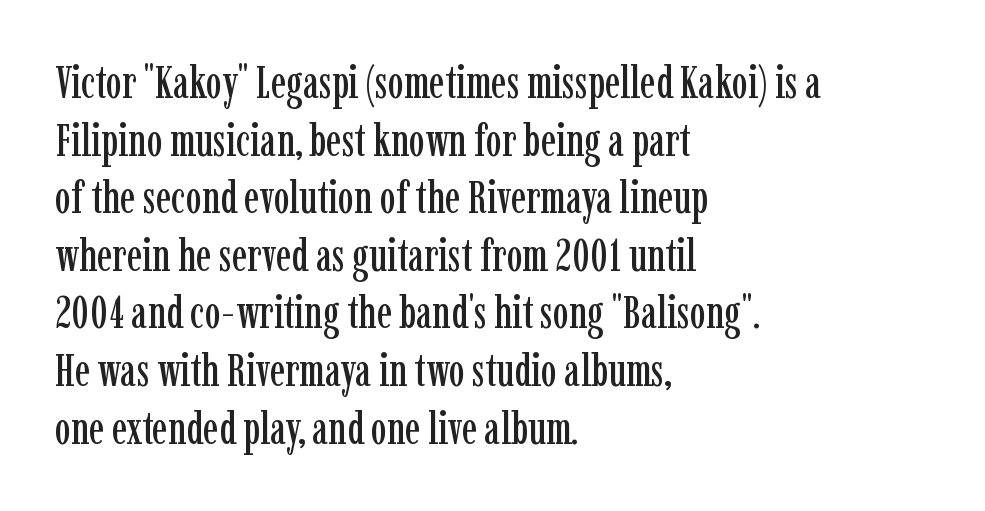
The image shows 45 px condensed serif type, upright; set left-aligned, normal line spacing (1.28x), normal letter spacing, not underlined; low stroke contrast and a medium x-height.
